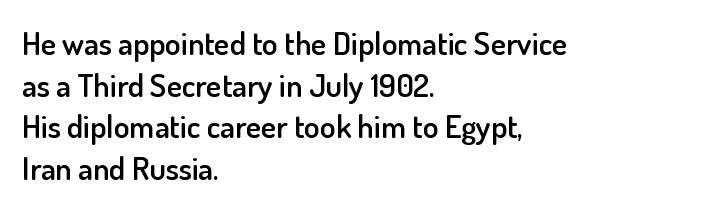
The image shows 32 px semibold sans-serif type, upright; set left-aligned, normal line spacing (1.3x), normal letter spacing, not underlined; low stroke contrast and a small x-height.
